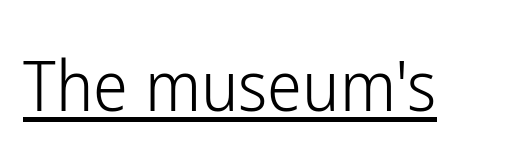
The image shows 70 px light, condensed sans-serif type, upright; set normal letter spacing, underlined; low stroke contrast and a medium x-height.
